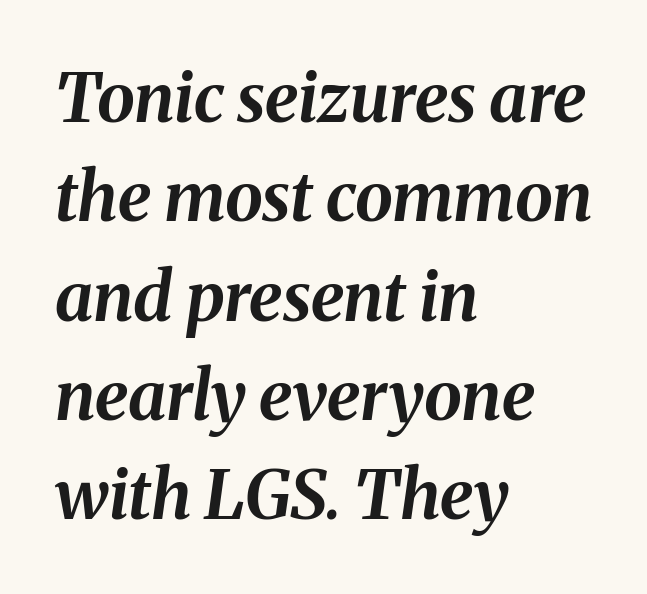
The passage shown stacks its lines at a standard gap. The letters are slanted; this is an italic face. There is no visible air inserted between adjacent glyphs. This sample has the flowing, uneven cadence of proportional lettering. Caption: multi-line text, flush left, ragged right.
